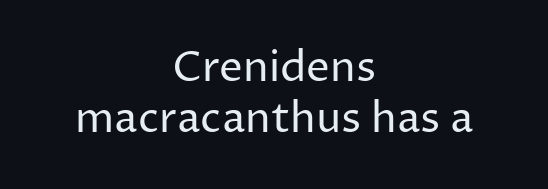
This sample uses plain, unmodified letter spacing. In CSS terms this would be text-align: center. The weight tops out at a normal text grade. Is this a sans? Yes — the strokes have no serifs. Character widths vary here, with narrow letters taking less room than wide ones.
